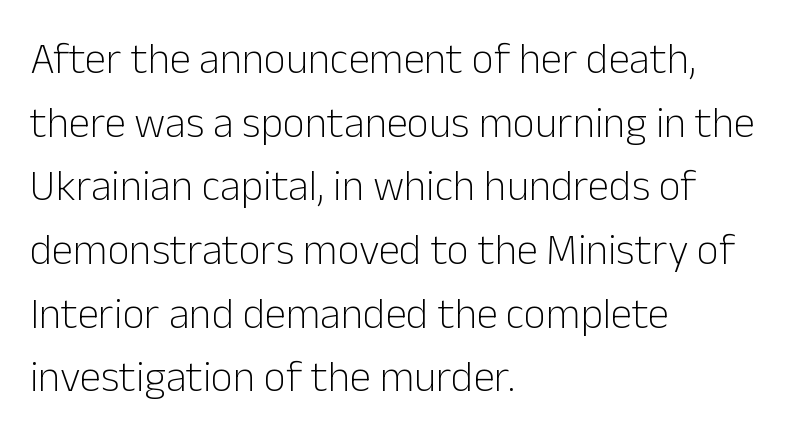
The image shows 43 px light sans-serif type, upright; set left-aligned, normal line spacing (1.48x), normal letter spacing, not underlined; low stroke contrast and a medium x-height.
